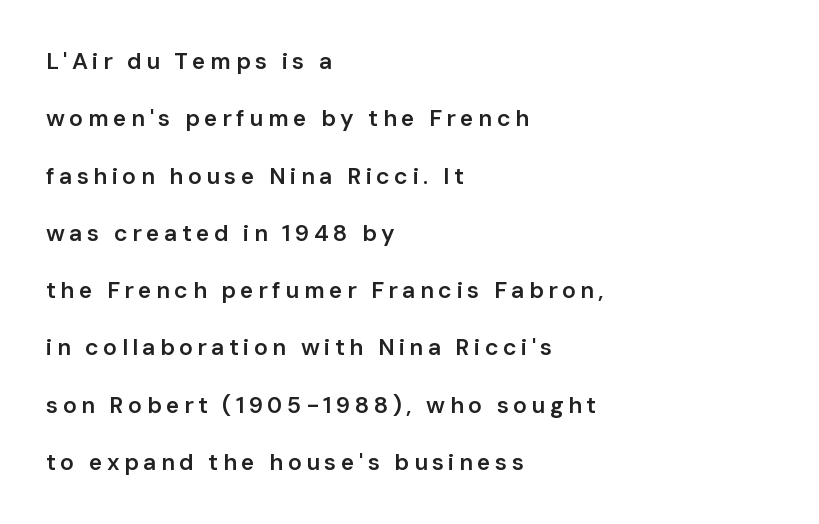
Q: Is the text bold? A: Semi-bold.
Q: Is the text italic (slanted)? A: No, it is upright.
Q: Is the text underlined? A: No.
Q: How is the paragraph aligned? A: Left-aligned.
Q: Is the spacing between lines tight, normal or loose? A: Loose.
